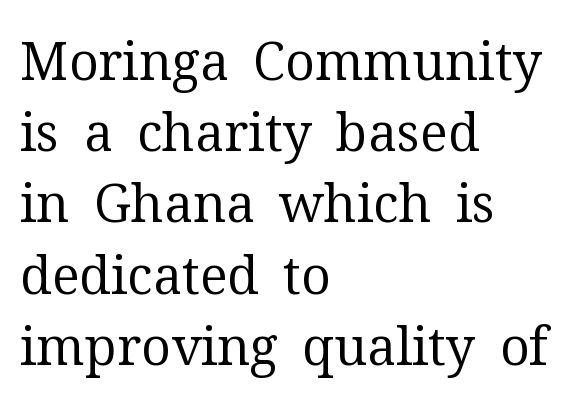
The image shows 52 px regular-weight serif type, upright; set left-aligned, normal line spacing (1.37x), normal letter spacing, not underlined; medium stroke contrast and a medium x-height.
